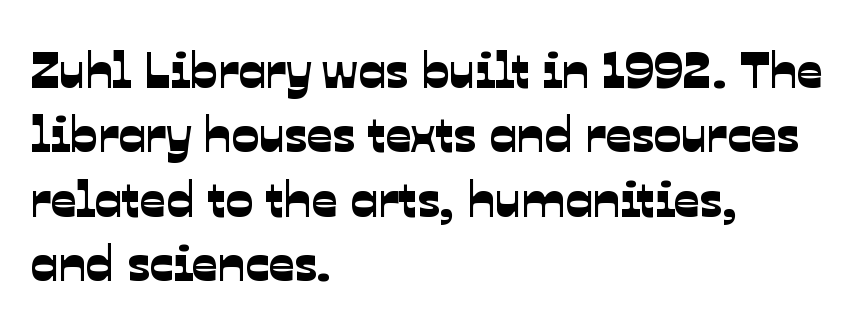
{"serif": "no", "width": "normal", "stroke_contrast": "low", "x_height": "medium", "monospaced": "no", "underline": "no", "align": "left", "line_spacing": "normal", "line_spacing_ratio": 1.26, "letter_spacing": "normal", "letter_spacing_em": 0.0, "glyph_px": 51}
